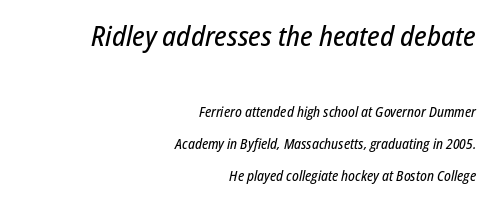
These lines keep a tight, regular rhythm from letter to letter. You could not count columns in this text — the font is proportionally spaced. Students, observe: this is what heavily led, spacious text looks like. Size contrast runs from large at the top to small at the bottom. The typography opts for an oblique posture over an upright one. Underline: absent.
